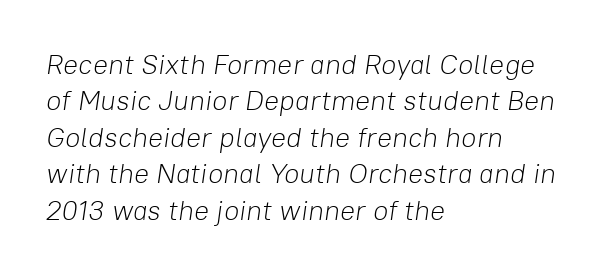
Q: Is the text bold? A: No.
Q: Is the text italic (slanted)? A: Yes, it leans right by about 8 degrees.
Q: Is the text underlined? A: No.
Q: How is the paragraph aligned? A: Left-aligned.
Q: Is the spacing between letters normal or unusually wide? A: Normal.
Q: Is the spacing between lines tight, normal or loose? A: Normal.
Q: Width (condensed, normal, or wide)? A: Normal.
Q: Stroke contrast? A: Low.
Q: x-height? A: Medium.
Q: Monospaced? A: No.
